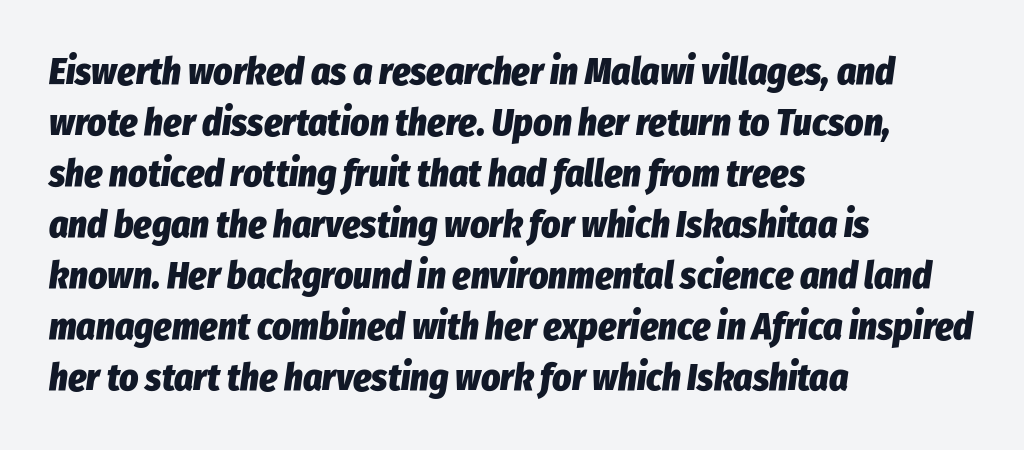
Q: Is the text bold? A: Yes.
Q: Is the text italic (slanted)? A: Yes, it leans right by about 8 degrees.
Q: Is the text underlined? A: No.
Q: How is the paragraph aligned? A: Left-aligned.
Q: Is the spacing between letters normal or unusually wide? A: Normal.
Q: Is the spacing between lines tight, normal or loose? A: Normal.
Q: Width (condensed, normal, or wide)? A: Condensed.
Q: Stroke contrast? A: Low.
Q: x-height? A: Medium.
Q: Monospaced? A: No.
